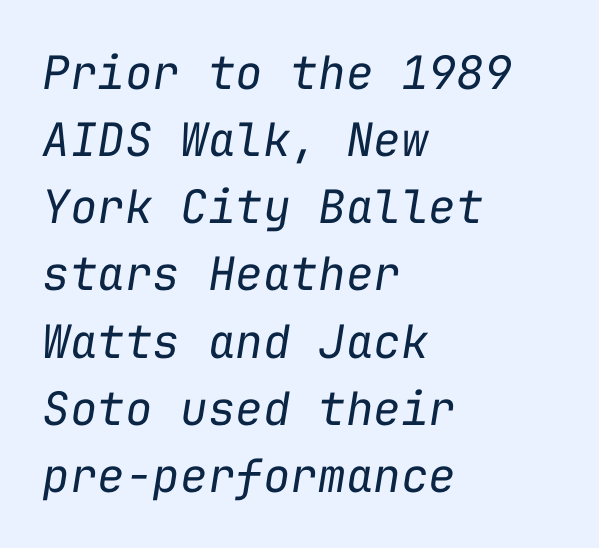
The image shows 46 px regular-weight type, italic (leaning right), monospaced; set left-aligned, normal line spacing (1.46x), normal letter spacing, not underlined; low stroke contrast and a medium x-height.
